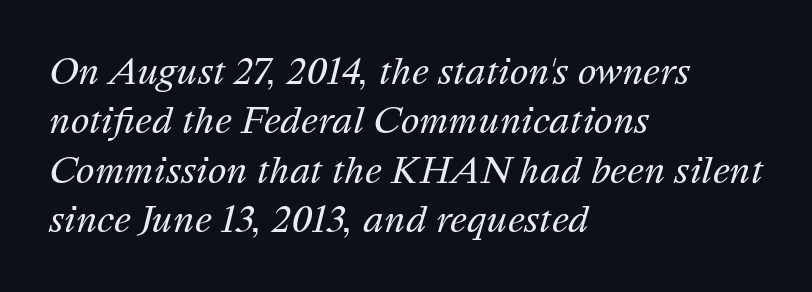
The line-height multiplier appears to be the usual default. The letters sit at their default tracking, neither squeezed nor spread. Descenders are the only things crossing below the line. The letters look calm and open, with moderate or lighter stems. The passage shown leans; its letterforms are oblique. Typeset ragged right — the left edge is the straight one.
